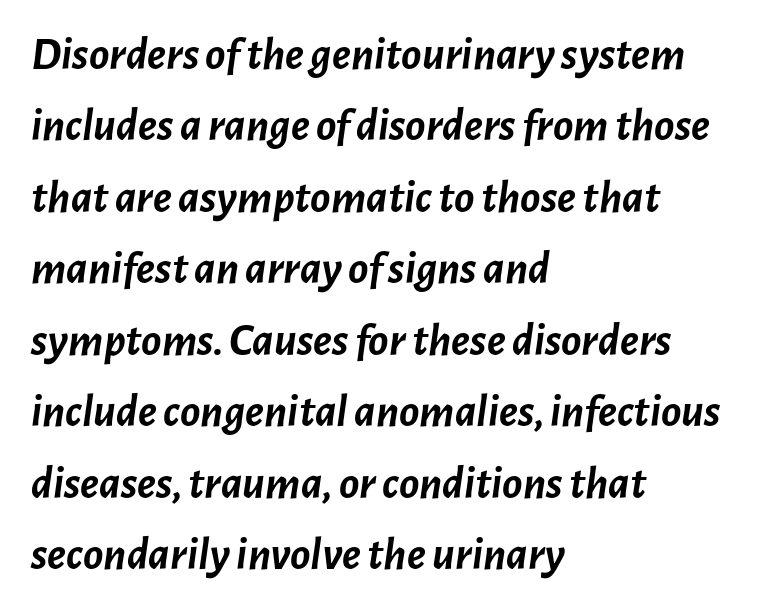
{"italic": "yes", "lean": "right", "slant_degrees": 7, "bold": "yes", "weight": "semibold", "width": "normal", "stroke_contrast": "low", "x_height": "medium", "monospaced": "no", "underline": "no", "align": "left", "line_spacing": "normal", "line_spacing_ratio": 1.52, "letter_spacing": "normal", "letter_spacing_em": 0.0, "glyph_px": 47}
